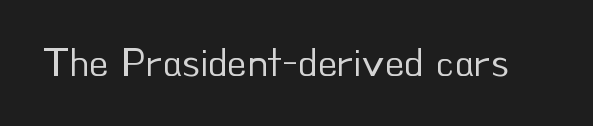
The image shows 40 px regular-weight sans-serif type, upright; set normal letter spacing, not underlined; low stroke contrast and a small x-height.
